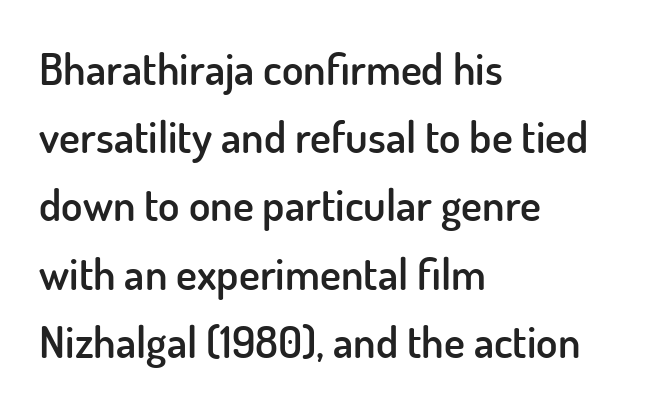
Q: Is the text bold? A: Semi-bold.
Q: Is the text italic (slanted)? A: No, it is upright.
Q: Is the typeface a serif or a sans-serif typeface? A: Sans-serif.
Q: Is the text underlined? A: No.
Q: How is the paragraph aligned? A: Left-aligned.
Q: Is the spacing between letters normal or unusually wide? A: Normal.
Q: Is the spacing between lines tight, normal or loose? A: Normal.
Q: Width (condensed, normal, or wide)? A: Normal.
Q: Stroke contrast? A: Low.
Q: x-height? A: Small.
Q: Monospaced? A: No.
